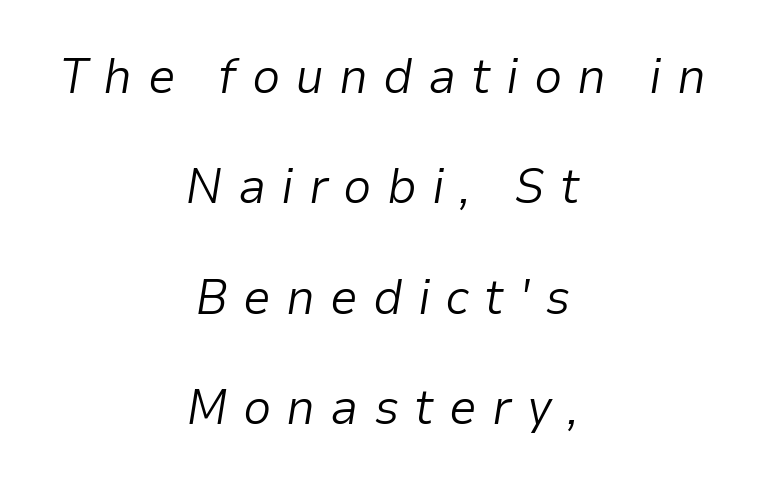
The image shows 50 px light type, italic (leaning right); set centered, loose line spacing (2.21x), unusually wide letter spacing (+0.3 em), not underlined; low stroke contrast and a medium x-height.
